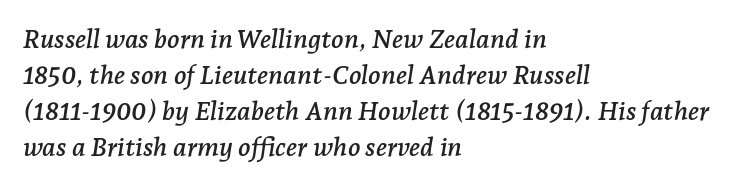
{"italic": "yes", "lean": "right", "slant_degrees": 7, "underline": "no", "align": "left", "line_spacing": "normal", "line_spacing_ratio": 1.39, "letter_spacing": "normal", "letter_spacing_em": 0.0, "glyph_px": 26}
